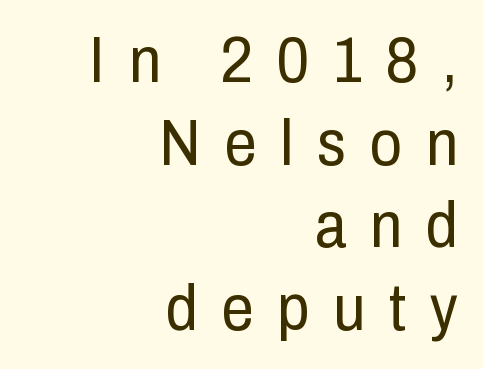
{"serif": "no", "italic": "no", "bold": "no", "weight": "regular", "width": "condensed", "stroke_contrast": "low", "x_height": "medium", "monospaced": "no", "underline": "no", "align": "right", "line_spacing": "normal", "line_spacing_ratio": 1.29, "letter_spacing": "wide", "letter_spacing_em": 0.37, "glyph_px": 64}
